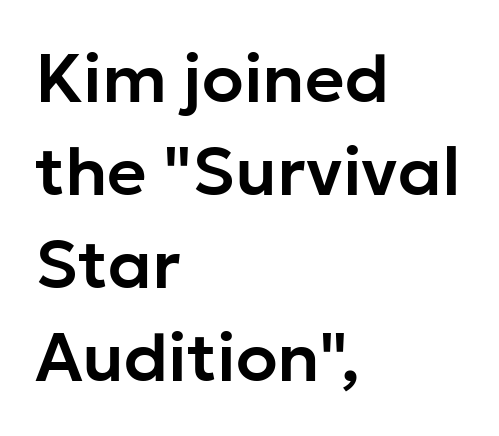
The image shows 68 px sans-serif type, upright; set left-aligned, normal line spacing (1.37x), normal letter spacing, not underlined; low stroke contrast and a medium x-height.
